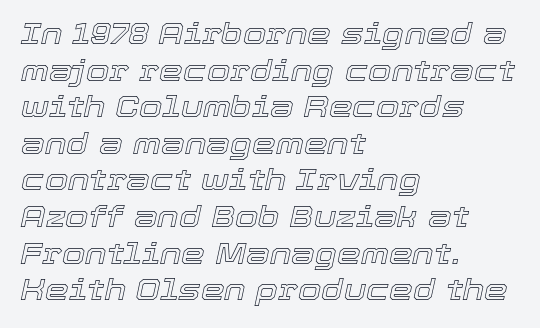
The image shows 30 px text type, italic (leaning right); set left-aligned, line spacing 1.22x, normal letter spacing, not underlined; a medium x-height.
